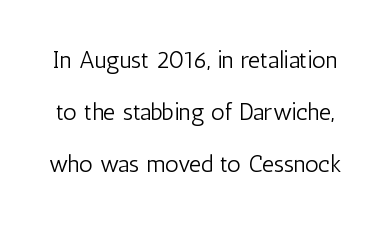
Q: Is the text bold? A: No.
Q: Is the text italic (slanted)? A: No, it is upright.
Q: Is the text underlined? A: No.
Q: Is the spacing between letters normal or unusually wide? A: Normal.
Q: Is the spacing between lines tight, normal or loose? A: Loose.
